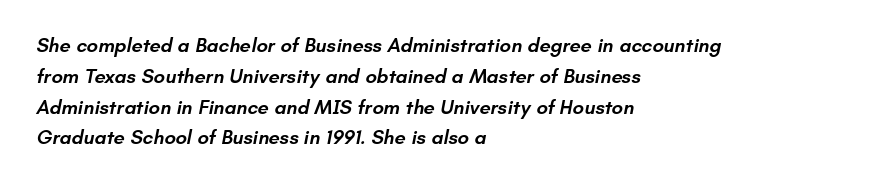
Which margin do the lines hug? The left one — the right edge is uneven. The string is rendered with underlining switched off. Emphasis by weight is partial: semibold. Reading down the column, the eye jumps a familiar distance to each next line.
